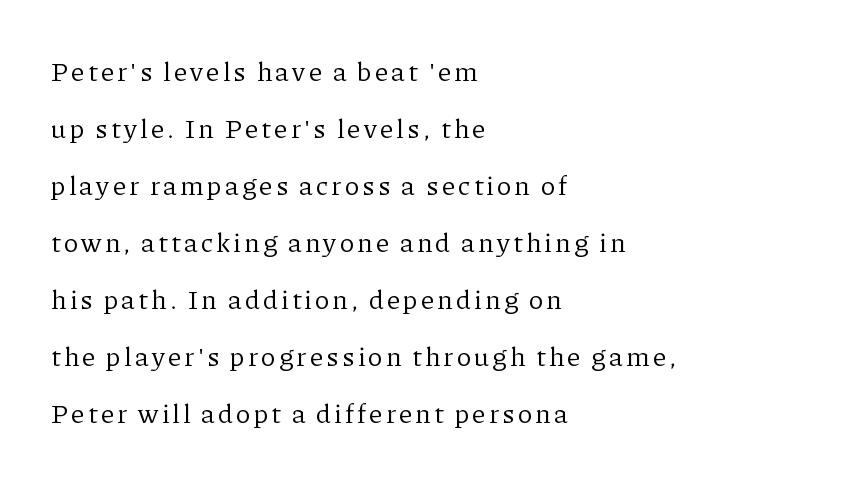
{"italic": "no", "bold": "no", "underline": "no", "align": "left", "line_spacing": "loose", "line_spacing_ratio": 2.11, "glyph_px": 27}
